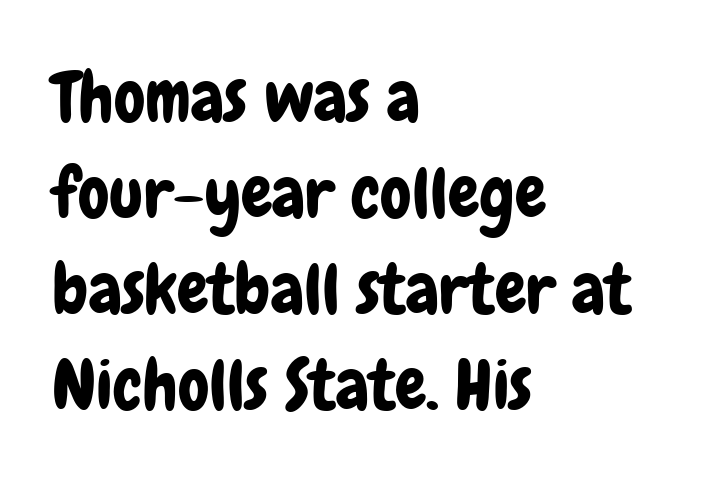
{"serif": "no", "italic": "no", "width": "condensed", "stroke_contrast": "low", "x_height": "medium", "monospaced": "no", "underline": "no", "align": "left", "line_spacing": "normal", "line_spacing_ratio": 1.37, "letter_spacing": "normal", "letter_spacing_em": 0.0, "glyph_px": 70}
